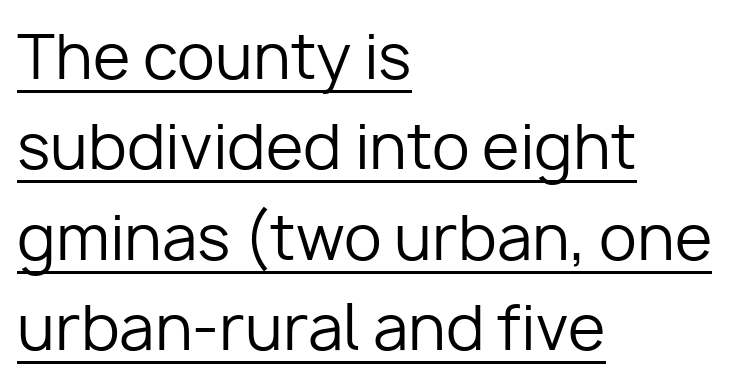
The image shows 61 px regular-weight sans-serif type, upright; set left-aligned, normal line spacing (1.48x), normal letter spacing, underlined; low stroke contrast and a medium x-height.
